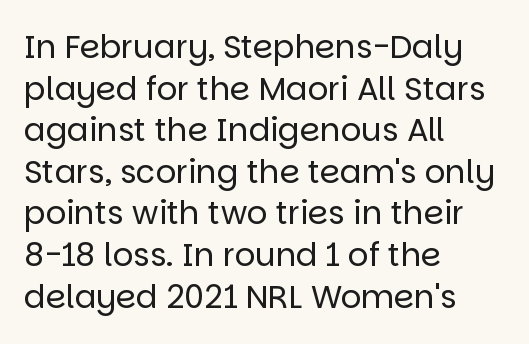
{"serif": "no", "italic": "no", "bold": "no", "weight": "regular", "width": "normal", "stroke_contrast": "low", "x_height": "large", "monospaced": "no", "underline": "no", "align": "left", "line_spacing": "normal", "line_spacing_ratio": 1.3, "letter_spacing": "normal", "letter_spacing_em": 0.0, "glyph_px": 32}
